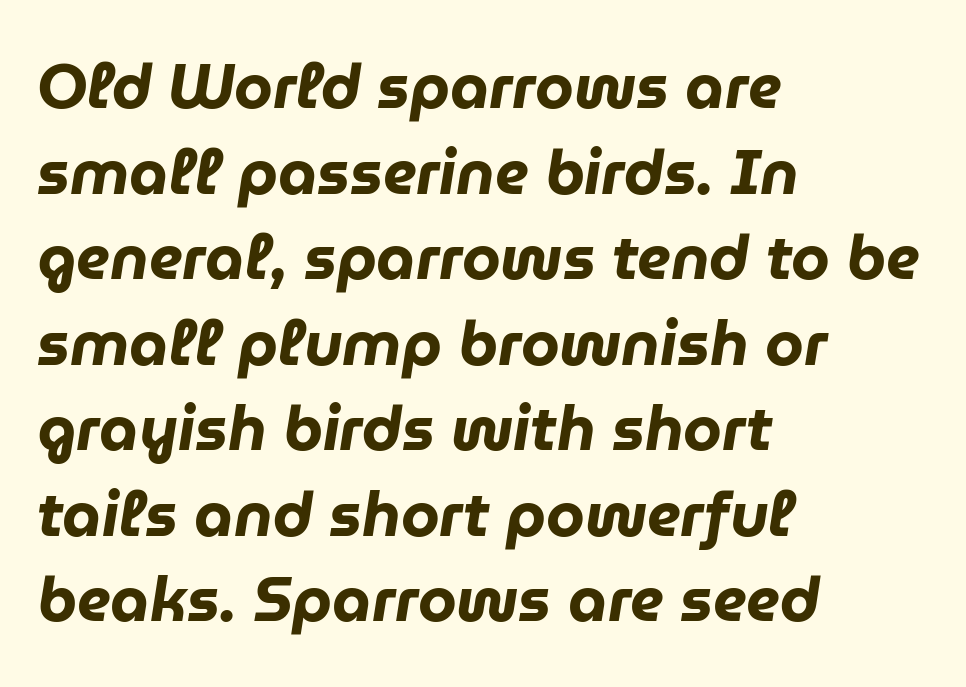
{"italic": "yes", "lean": "right", "slant_degrees": 9, "bold": "yes", "weight": "heavy", "width": "normal", "stroke_contrast": "low", "x_height": "medium", "monospaced": "no", "underline": "no", "align": "left", "line_spacing": "normal", "line_spacing_ratio": 1.38, "letter_spacing": "normal", "letter_spacing_em": 0.0, "glyph_px": 62}
